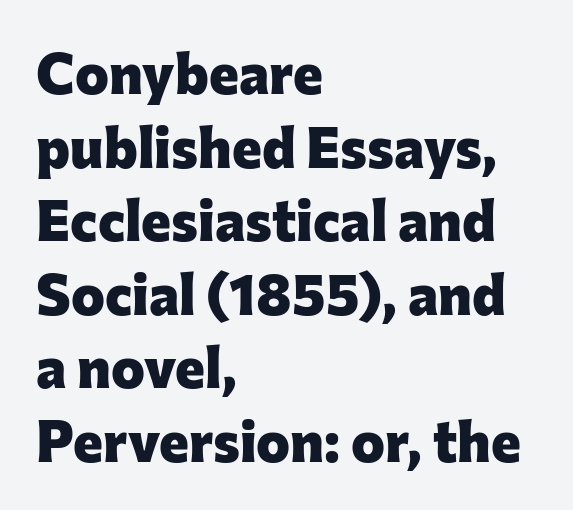
Q: Is the text bold? A: Yes.
Q: Is the text italic (slanted)? A: No, it is upright.
Q: Is the typeface a serif or a sans-serif typeface? A: Sans-serif.
Q: Is the text underlined? A: No.
Q: How is the paragraph aligned? A: Left-aligned.
Q: Is the spacing between letters normal or unusually wide? A: Normal.
Q: Is the spacing between lines tight, normal or loose? A: Normal.
Q: Width (condensed, normal, or wide)? A: Normal.
Q: Stroke contrast? A: Low.
Q: x-height? A: Medium.
Q: Monospaced? A: No.
